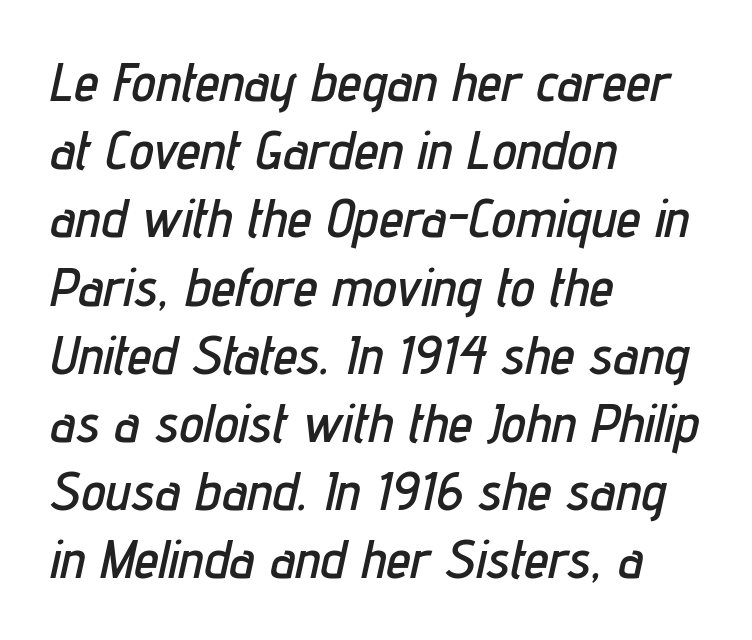
Q: Is the text italic (slanted)? A: Yes, it leans right by about 12 degrees.
Q: Is the text underlined? A: No.
Q: How is the paragraph aligned? A: Left-aligned.
Q: Is the spacing between letters normal or unusually wide? A: Normal.
Q: Width (condensed, normal, or wide)? A: Condensed.
Q: Stroke contrast? A: Low.
Q: x-height? A: Medium.
Q: Monospaced? A: No.
